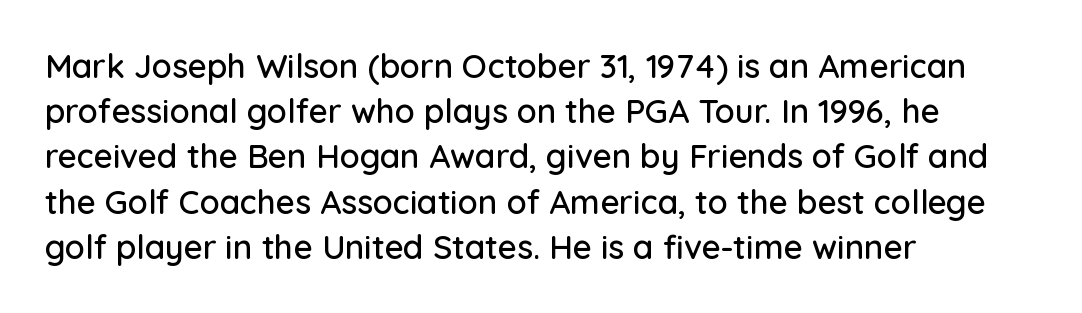
The image shows 33 px sans-serif type, upright; set left-aligned, normal line spacing (1.37x), normal letter spacing, not underlined; low stroke contrast and a medium x-height.
